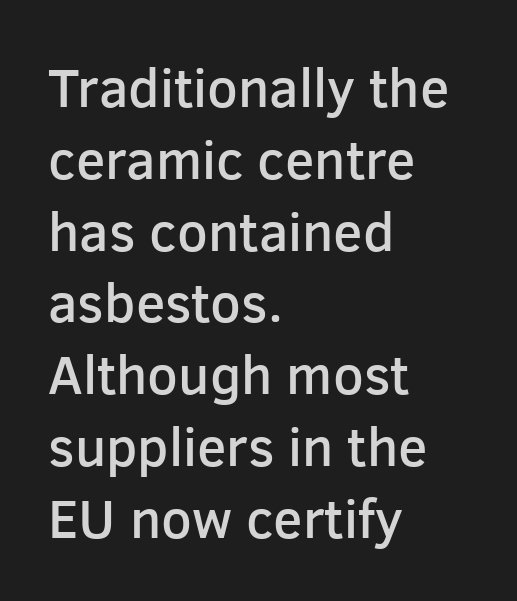
{"serif": "no", "italic": "no", "bold": "semi", "weight": "semibold", "width": "normal", "stroke_contrast": "low", "x_height": "medium", "monospaced": "no", "underline": "no", "align": "left", "line_spacing": "normal", "line_spacing_ratio": 1.33, "letter_spacing": "normal", "letter_spacing_em": 0.0, "glyph_px": 54}
